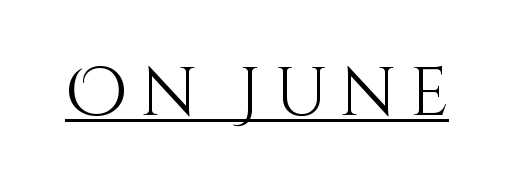
Every word sits above its own underline. Nope, not italic — everything's standing straight. A typesetter would call this proportional, since set widths differ per character. Ink coverage per letter is moderate at most.
